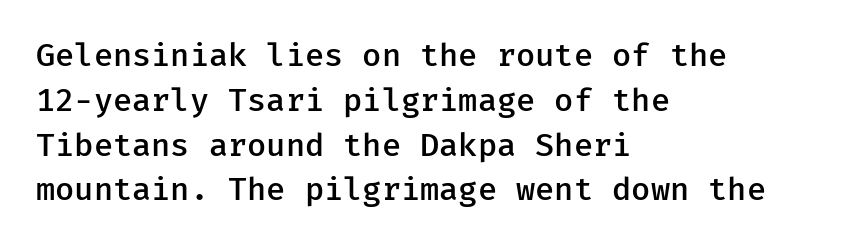
Q: Is the text bold? A: Semi-bold.
Q: Is the text italic (slanted)? A: No, it is upright.
Q: Is the typeface a serif or a sans-serif typeface? A: Sans-serif.
Q: Is the text underlined? A: No.
Q: How is the paragraph aligned? A: Left-aligned.
Q: Is the spacing between letters normal or unusually wide? A: Normal.
Q: Is the spacing between lines tight, normal or loose? A: Normal.
Q: Width (condensed, normal, or wide)? A: Normal.
Q: Stroke contrast? A: Low.
Q: x-height? A: Medium.
